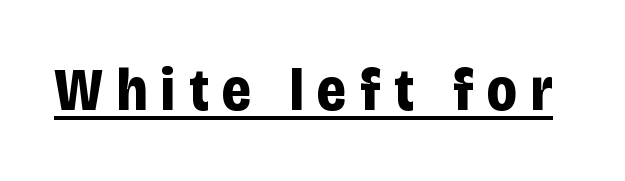
{"serif": "no", "italic": "no", "bold": "yes", "weight": "bold", "width": "condensed", "stroke_contrast": "low", "x_height": "large", "monospaced": "no", "underline": "yes", "letter_spacing": "wide", "letter_spacing_em": 0.23, "glyph_px": 60}
